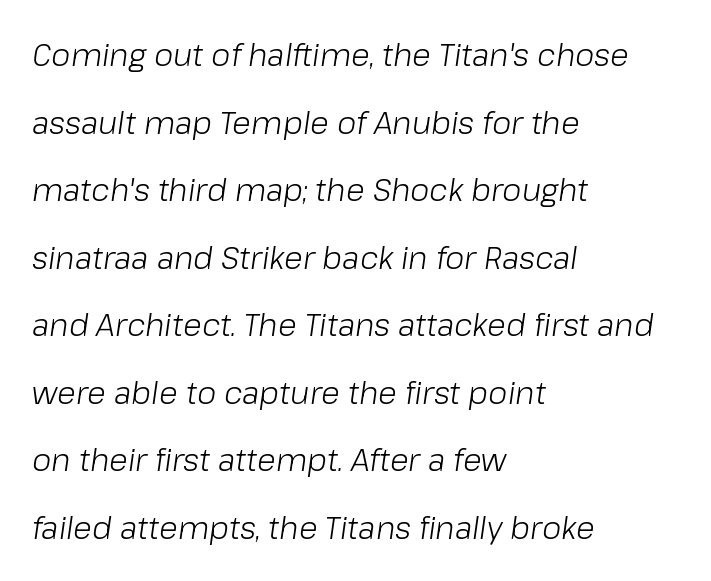
Q: Is the text bold? A: No.
Q: Is the text italic (slanted)? A: Yes, it leans right by about 8 degrees.
Q: Is the text underlined? A: No.
Q: How is the paragraph aligned? A: Left-aligned.
Q: Is the spacing between letters normal or unusually wide? A: Normal.
Q: Is the spacing between lines tight, normal or loose? A: Loose.
Q: Width (condensed, normal, or wide)? A: Normal.
Q: Stroke contrast? A: Low.
Q: x-height? A: Medium.
Q: Monospaced? A: No.
